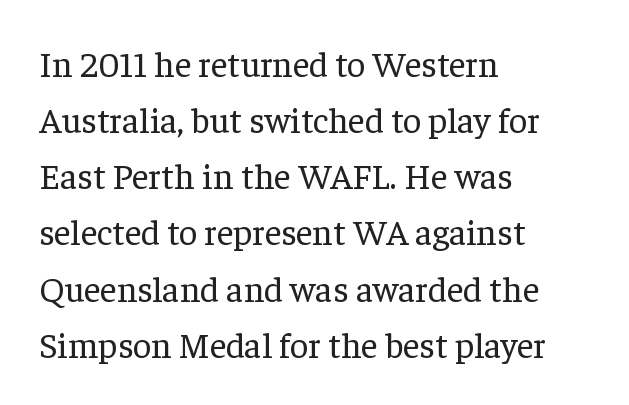
In terms of posture, this sample is upright. Default kerning and tracking; the words read as compact shapes. The space directly below the letters is spotless. You could not count columns in this text — the font is proportionally spaced. Weight: regular or lighter. These lines stack with their left ends in a neat column.
